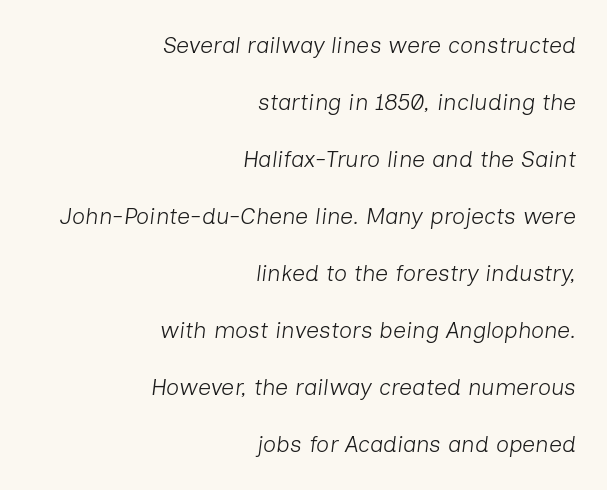
Q: Is the text bold? A: No.
Q: Is the text italic (slanted)? A: Yes, it leans right by about 7 degrees.
Q: Is the text underlined? A: No.
Q: How is the paragraph aligned? A: Right-aligned.
Q: Is the spacing between letters normal or unusually wide? A: Normal.
Q: Is the spacing between lines tight, normal or loose? A: Loose.
